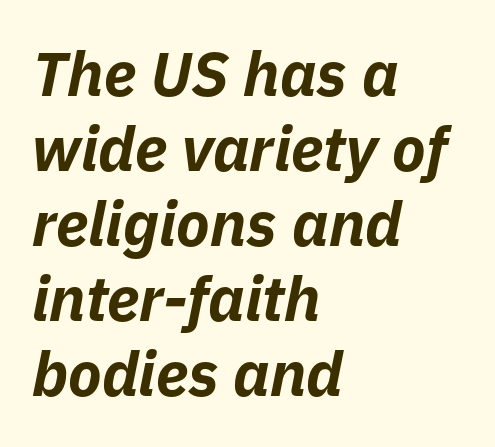
{"italic": "yes", "lean": "right", "slant_degrees": 11, "bold": "yes", "weight": "bold", "width": "normal", "stroke_contrast": "low", "x_height": "medium", "monospaced": "no", "underline": "no", "align": "left", "line_spacing_ratio": 1.21, "letter_spacing": "normal", "letter_spacing_em": 0.0, "glyph_px": 62}
